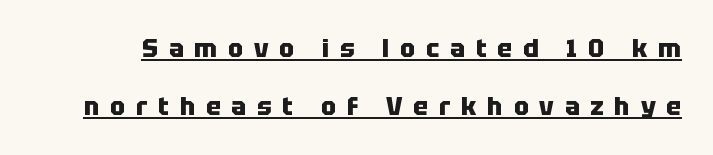
The image shows 25 px bold type, upright; set loose line spacing (2.31x), unusually wide letter spacing (+0.43 em), underlined.
